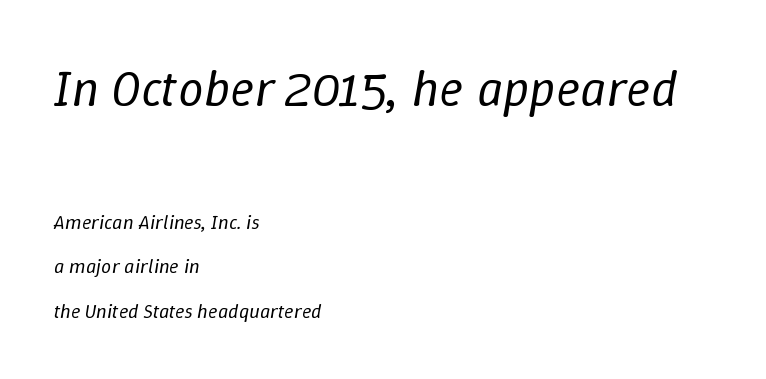
On a weight scale, this lands at 450 or below. Horizontal bands of white between lines are thick stripes. Characters are canted at an angle relative to the baseline's perpendicular. Larger block? The one above; the one below is distinctly smaller. Words appear dense and cohesive because spacing is normal.
